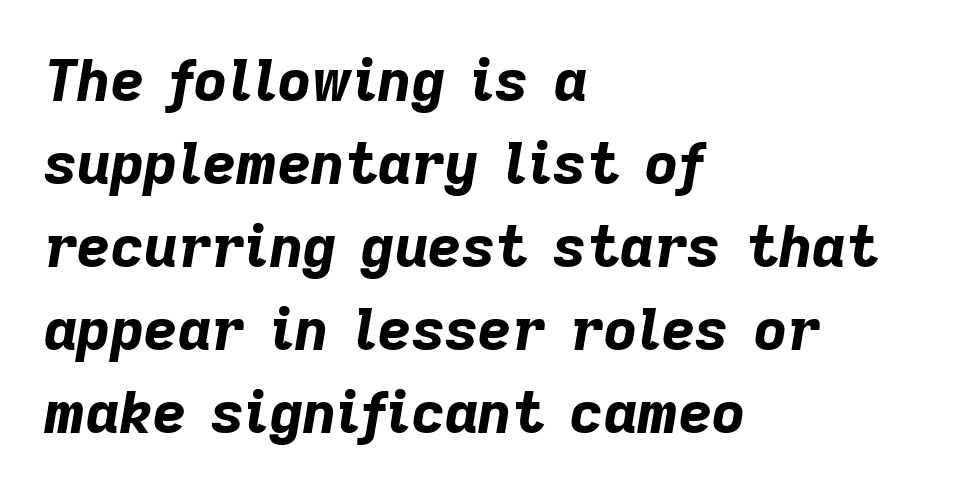
The image shows 58 px bold type, italic (leaning right); set left-aligned, normal line spacing (1.43x), normal letter spacing, not underlined; low stroke contrast and a medium x-height.
